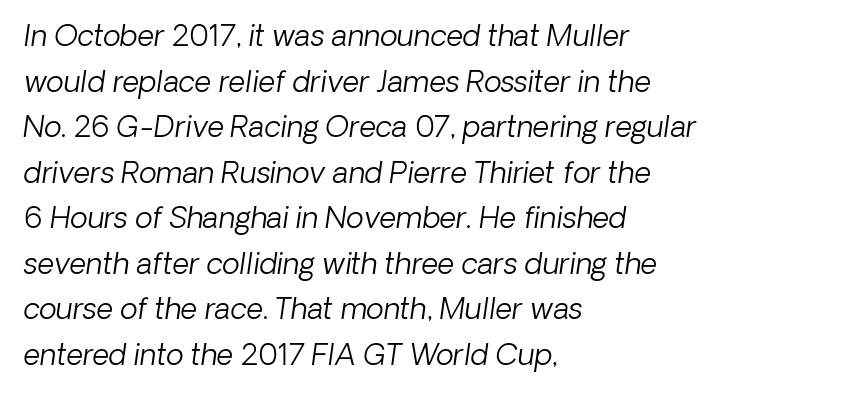
No extra tracking has been applied to these lines. Beneath every word, the page is bare. The setting favours the left margin, as ordinary paragraphs usually do. Think of a printed novel: that variable character pitch is what you see here. In terms of letterform style, serifs are entirely absent.
